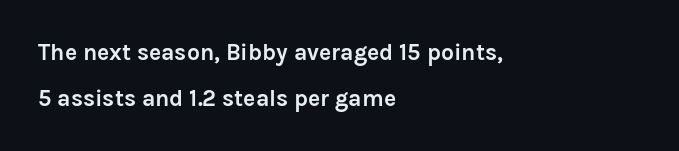
Here the glyphs are tracked normally, forming tight word shapes. Typeset ragged right — the left edge is the straight one. Quick note: underline off. Designer's note — italics off, roman on. Line spacing here is loose. Heft: maximum for text — a bold.
